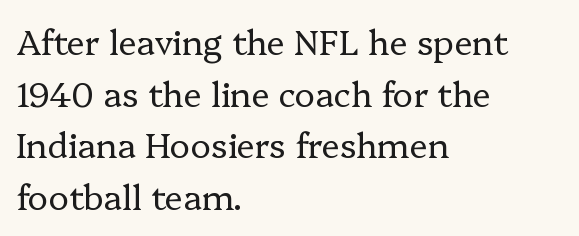
{"serif": "yes", "italic": "no", "bold": "no", "weight": "regular", "width": "normal", "stroke_contrast": "low", "x_height": "medium", "monospaced": "no", "underline": "no", "align": "left", "line_spacing": "normal", "line_spacing_ratio": 1.52, "letter_spacing": "normal", "letter_spacing_em": 0.0, "glyph_px": 34}
